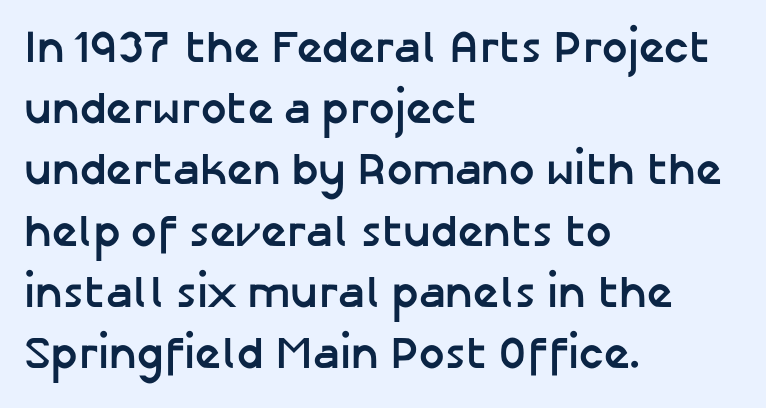
Q: Is the text bold? A: Yes.
Q: Is the text italic (slanted)? A: No, it is upright.
Q: Is the typeface a serif or a sans-serif typeface? A: Sans-serif.
Q: Is the text underlined? A: No.
Q: How is the paragraph aligned? A: Left-aligned.
Q: Is the spacing between letters normal or unusually wide? A: Normal.
Q: Is the spacing between lines tight, normal or loose? A: Normal.
Q: Width (condensed, normal, or wide)? A: Normal.
Q: Stroke contrast? A: Low.
Q: x-height? A: Medium.
Q: Monospaced? A: No.
